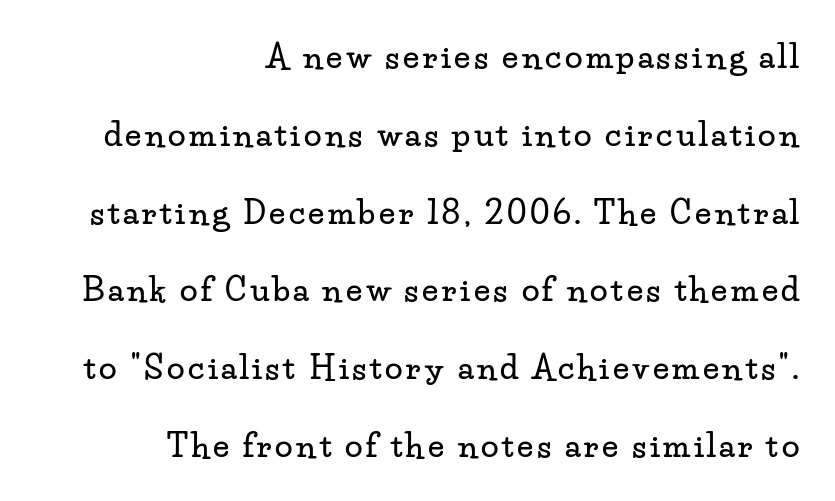
The image shows 32 px wide serif type, upright; set right-aligned, loose line spacing (2.43x), not underlined; low stroke contrast and a small x-height.
